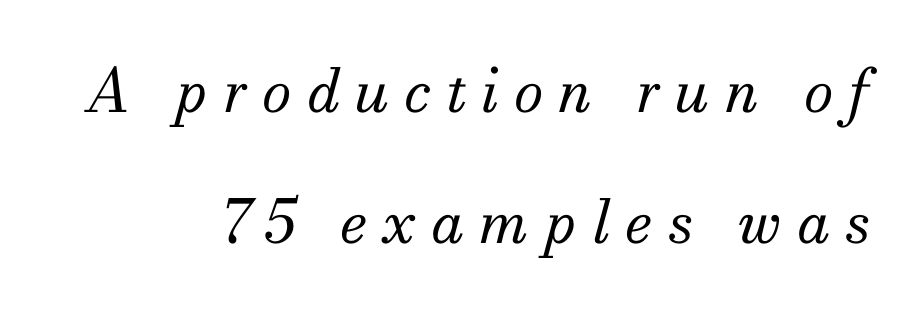
Q: Is the text bold? A: No.
Q: Is the text italic (slanted)? A: Yes, it leans right by about 13 degrees.
Q: Is the typeface a serif or a sans-serif typeface? A: Serif.
Q: Is the text underlined? A: No.
Q: How is the paragraph aligned? A: Right-aligned.
Q: Is the spacing between letters normal or unusually wide? A: Unusually wide.
Q: Is the spacing between lines tight, normal or loose? A: Loose.
Q: Width (condensed, normal, or wide)? A: Normal.
Q: Stroke contrast? A: Medium.
Q: x-height? A: Small.
Q: Monospaced? A: No.
